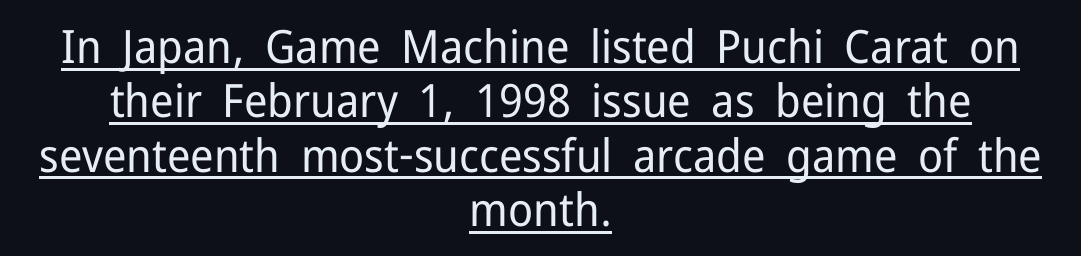
Q: Is the text bold? A: No.
Q: Is the text italic (slanted)? A: No, it is upright.
Q: Is the typeface a serif or a sans-serif typeface? A: Sans-serif.
Q: Is the text underlined? A: Yes.
Q: How is the paragraph aligned? A: Centered.
Q: Is the spacing between letters normal or unusually wide? A: Normal.
Q: Width (condensed, normal, or wide)? A: Normal.
Q: Stroke contrast? A: Low.
Q: x-height? A: Medium.
Q: Monospaced? A: No.
